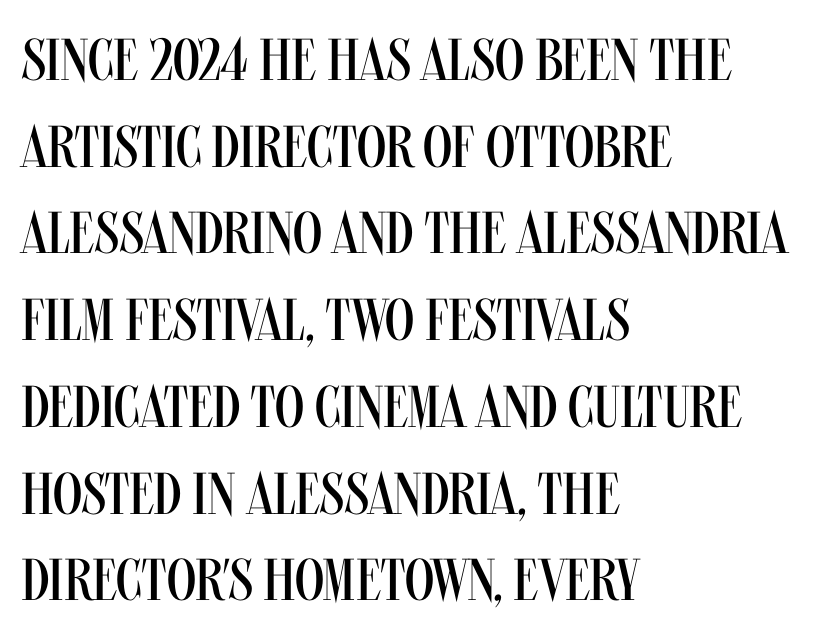
The image shows 59 px regular-weight, condensed sans-serif type, upright; set left-aligned, normal line spacing (1.47x), normal letter spacing, not underlined; medium stroke contrast and a large x-height.
